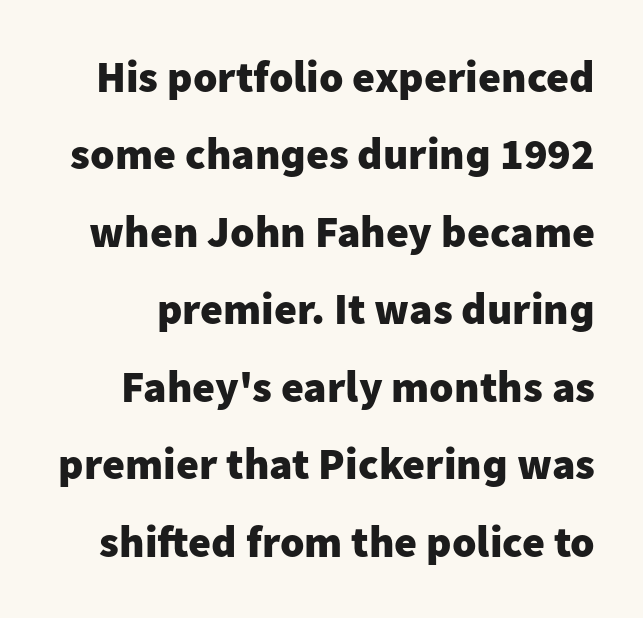
The image shows 44 px heavy sans-serif type, upright; set line spacing 1.76x, normal letter spacing, not underlined; low stroke contrast and a medium x-height.
